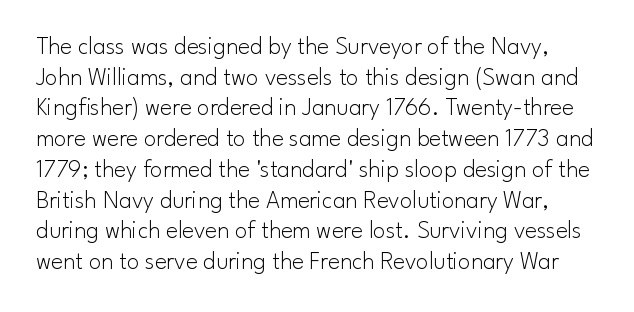
Q: Is the text bold? A: No.
Q: Is the text italic (slanted)? A: No, it is upright.
Q: Is the text underlined? A: No.
Q: Is the spacing between letters normal or unusually wide? A: Normal.
